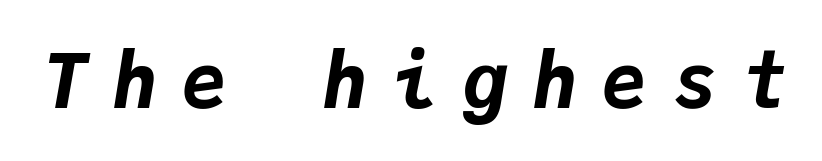
{"italic": "yes", "lean": "right", "slant_degrees": 9, "bold": "yes", "weight": "bold", "width": "normal", "stroke_contrast": "low", "x_height": "medium", "monospaced": "yes", "underline": "no", "letter_spacing": "wide", "letter_spacing_em": 0.32, "glyph_px": 76}
